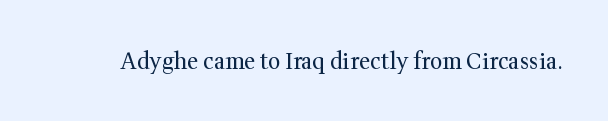
Q: Is the text bold? A: No.
Q: Is the text italic (slanted)? A: No, it is upright.
Q: Is the text underlined? A: No.
Q: Is the spacing between letters normal or unusually wide? A: Normal.
